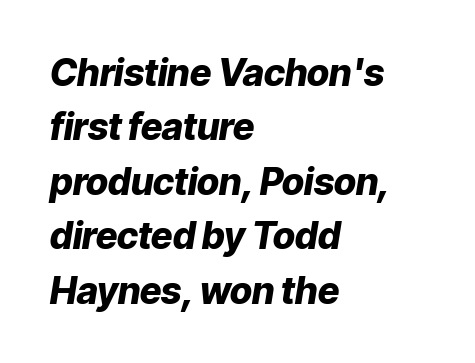
Inter-character spacing is left at the font's built-in metrics. You could not count columns in this text — the font is proportionally spaced. This sample is left-justified, so line endings fall wherever the words run out. I'd describe the lettering as bold — thick and assertive. Type without underlining.
